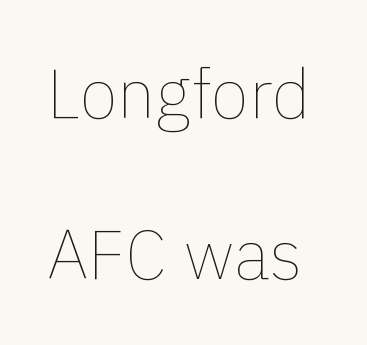
Caption: standard tracking, unaltered. The passage shown is typed in a proportional face where columns would drift. Weight: in the light-to-regular range. The baseline area is clear. Does the lettering tilt? It doesn't — this is upright. Notice the wide empty band between every row — that's loose leading.
